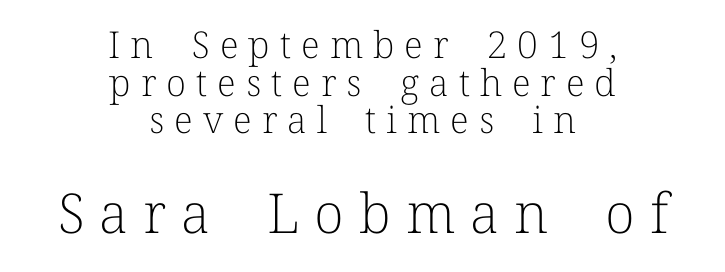
Q: Is the text bold? A: No.
Q: Is the text italic (slanted)? A: No, it is upright.
Q: Is the typeface a serif or a sans-serif typeface? A: Serif.
Q: Is the text underlined? A: No.
Q: How is the paragraph aligned? A: Centered.
Q: Is the spacing between letters normal or unusually wide? A: Unusually wide.
Q: Is the spacing between lines tight, normal or loose? A: Tight.
Q: Which block of text is set in a larger size, the first (top) or the second (bottom)? A: The second (bottom) one.
Q: Width (condensed, normal, or wide)? A: Normal.
Q: Stroke contrast? A: Low.
Q: x-height? A: Medium.
Q: Monospaced? A: No.
